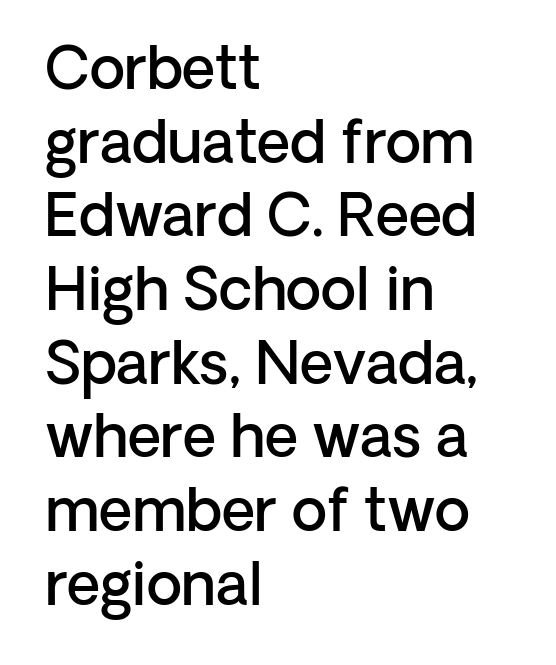
{"serif": "no", "italic": "no", "bold": "semi", "weight": "semibold", "width": "normal", "stroke_contrast": "low", "x_height": "medium", "monospaced": "no", "underline": "no", "align": "left", "line_spacing": "normal", "line_spacing_ratio": 1.27, "letter_spacing": "normal", "letter_spacing_em": 0.0, "glyph_px": 58}
